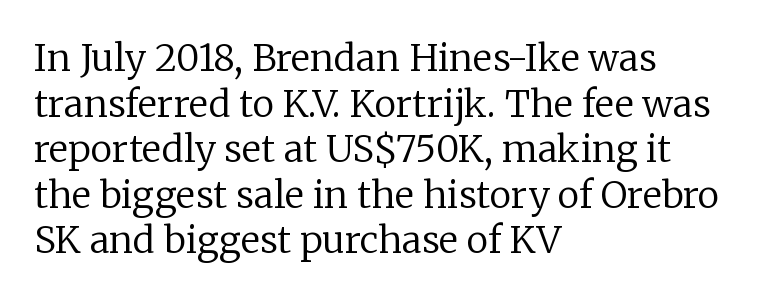
{"serif": "yes", "italic": "no", "bold": "no", "weight": "regular", "width": "normal", "stroke_contrast": "low", "x_height": "medium", "monospaced": "no", "underline": "no", "align": "left", "line_spacing_ratio": 1.23, "letter_spacing": "normal", "letter_spacing_em": 0.0, "glyph_px": 37}
